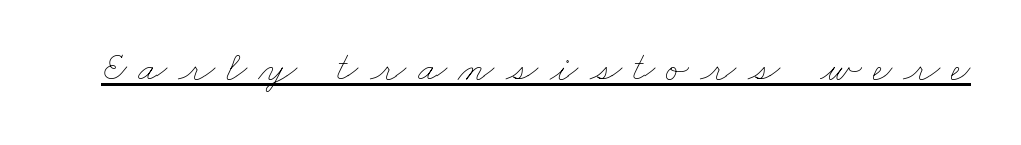
{"bold": "no", "weight": "thin", "width": "wide", "stroke_contrast": "low", "x_height": "small", "monospaced": "no", "underline": "yes", "letter_spacing": "wide", "letter_spacing_em": 0.27, "glyph_px": 42}
